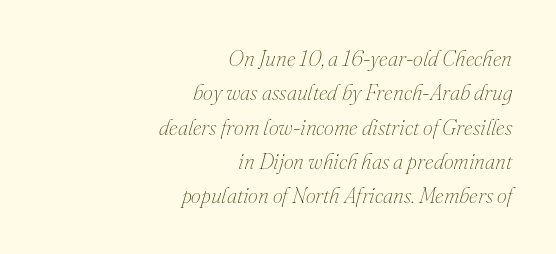
Which margin do the lines hug? The right one — the left edge is uneven. Posture: slanted. Weight class: somewhere from thin through regular. Glyph-to-glyph distance matches everyday printed text.
